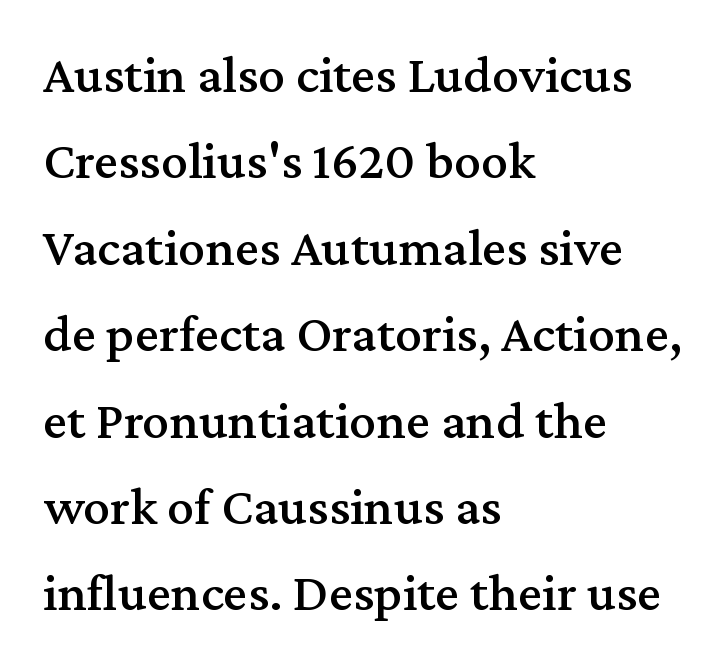
The designer left line spacing at the default. The letters carry serifs — small finishing strokes at the ends of their stems. No extra tracking has been applied to these lines. Has an underline been added? It has not.
